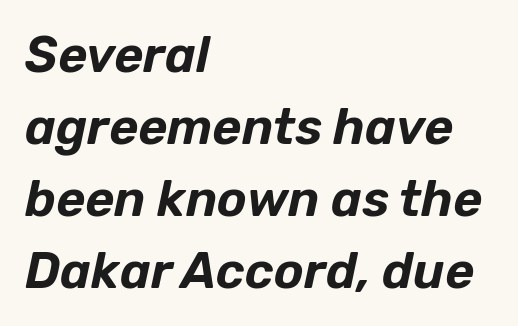
An italicized treatment has been applied to the whole sample. A typesetter would call this leading conventional body-copy spacing. Honestly, the letter spacing is just normal — you wouldn't notice it. Each row of text sits above clean, open space.
